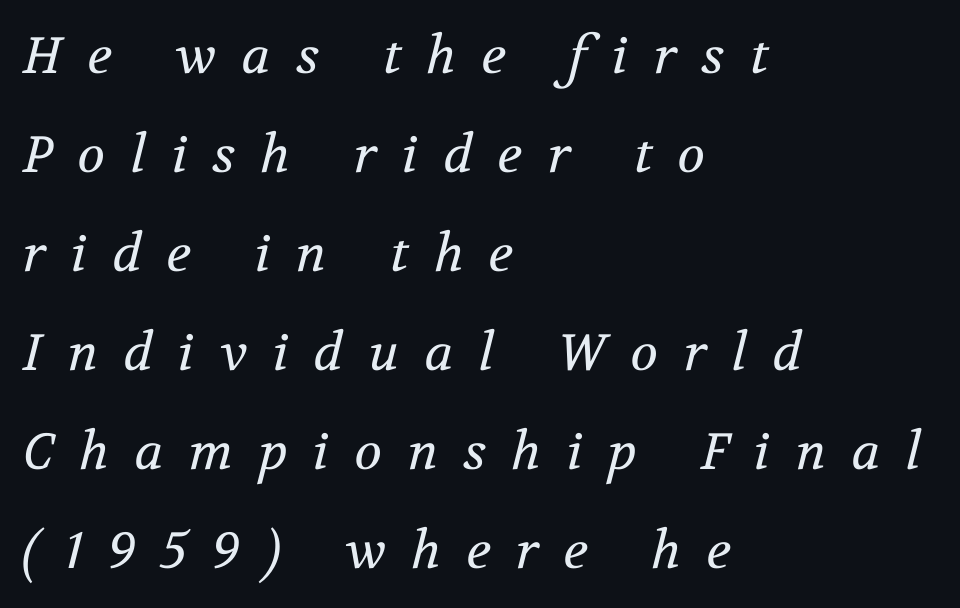
The image shows 51 px regular-weight serif type, italic (leaning right); set left-aligned, loose line spacing (1.94x), unusually wide letter spacing (+0.5 em), not underlined; medium stroke contrast and a medium x-height.
